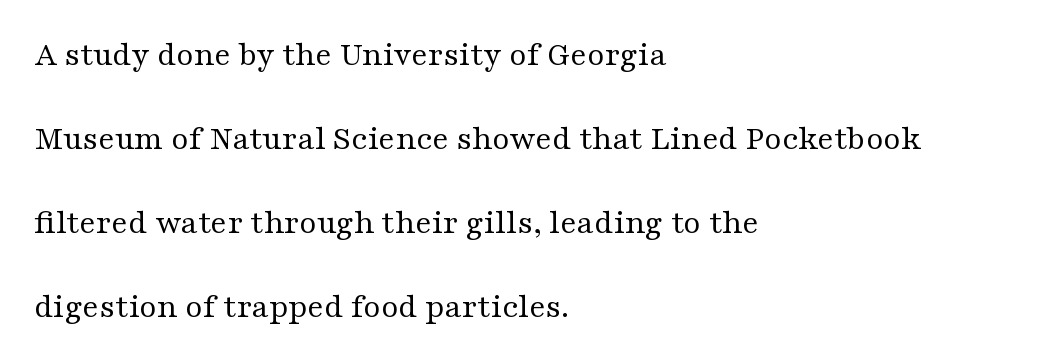
The rendering uses natural spacing where letterforms have individual widths. What's the leading like? Stretched, with rows far apart. Look at the bottom of the vertical strokes: they flare into serifs here. Ascenders rise straight up at ninety degrees. No extra tracking has been applied to these lines.
